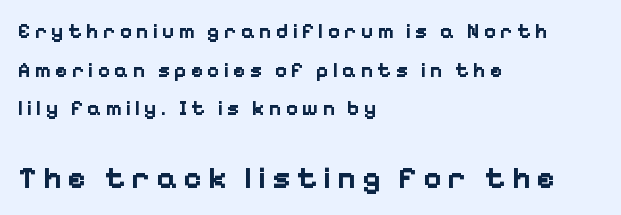
{"serif": "no", "italic": "no", "bold": "yes", "weight": "bold", "width": "normal", "stroke_contrast": "low", "x_height": "medium", "monospaced": "no", "underline": "no", "align": "left", "line_spacing_ratio": 1.84, "larger_block": "second", "size_ratio": 1.48, "glyph_px": 31}
